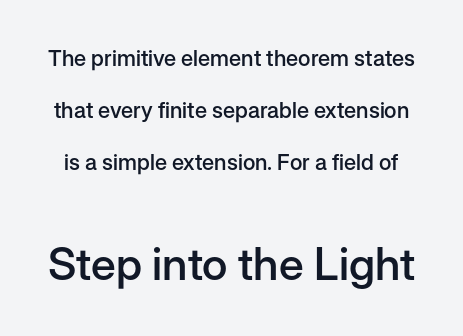
Q: Is the text bold? A: Semi-bold.
Q: Is the text italic (slanted)? A: No, it is upright.
Q: Is the typeface a serif or a sans-serif typeface? A: Sans-serif.
Q: Is the text underlined? A: No.
Q: Is the spacing between letters normal or unusually wide? A: Normal.
Q: Is the spacing between lines tight, normal or loose? A: Loose.
Q: Which block of text is set in a larger size, the first (top) or the second (bottom)? A: The second (bottom) one.
Q: Width (condensed, normal, or wide)? A: Normal.
Q: Stroke contrast? A: Low.
Q: x-height? A: Medium.
Q: Monospaced? A: No.
